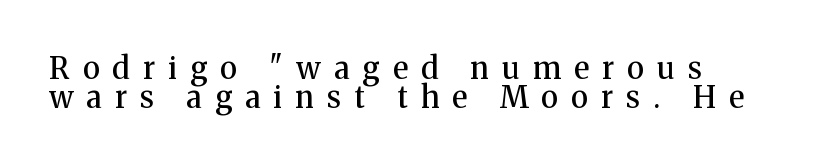
Q: Is the text bold? A: Semi-bold.
Q: Is the text italic (slanted)? A: No, it is upright.
Q: Is the typeface a serif or a sans-serif typeface? A: Serif.
Q: Is the text underlined? A: No.
Q: Is the spacing between letters normal or unusually wide? A: Unusually wide.
Q: Is the spacing between lines tight, normal or loose? A: Tight.
Q: Width (condensed, normal, or wide)? A: Normal.
Q: Stroke contrast? A: Medium.
Q: x-height? A: Medium.
Q: Monospaced? A: No.
